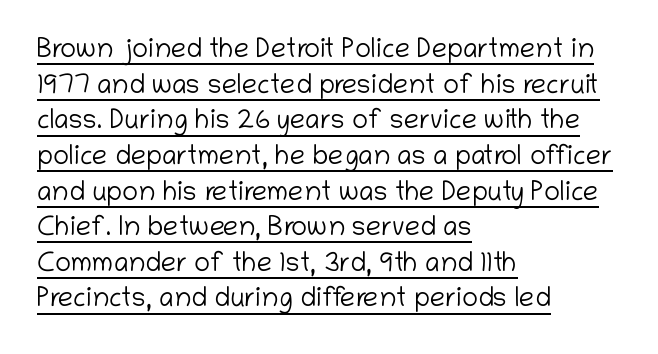
{"italic": "no", "bold": "no", "underline": "yes", "align": "left", "line_spacing": "normal", "line_spacing_ratio": 1.32, "letter_spacing": "normal", "letter_spacing_em": 0.0, "glyph_px": 27}
